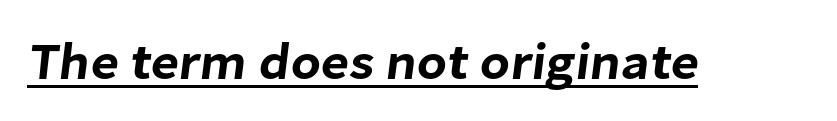
Q: Is the typeface a serif or a sans-serif typeface? A: Sans-serif.
Q: Is the text underlined? A: Yes.
Q: Is the spacing between letters normal or unusually wide? A: Normal.
Q: Width (condensed, normal, or wide)? A: Normal.
Q: Stroke contrast? A: Low.
Q: x-height? A: Medium.
Q: Monospaced? A: No.
